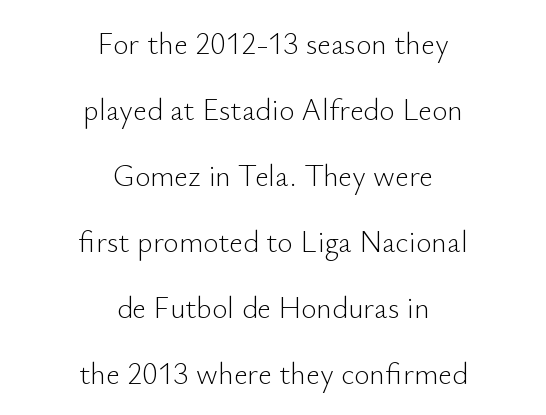
The image shows 30 px light sans-serif type, upright; set centered, loose line spacing (2.2x), normal letter spacing, not underlined; low stroke contrast and a small x-height.
